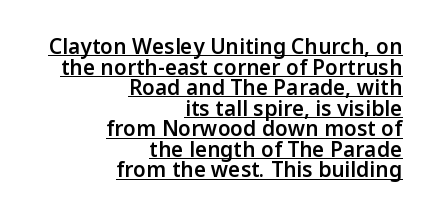
Q: Is the text bold? A: Semi-bold.
Q: Is the text italic (slanted)? A: No, it is upright.
Q: Is the text underlined? A: Yes.
Q: How is the paragraph aligned? A: Right-aligned.
Q: Is the spacing between letters normal or unusually wide? A: Normal.
Q: Is the spacing between lines tight, normal or loose? A: Tight.
